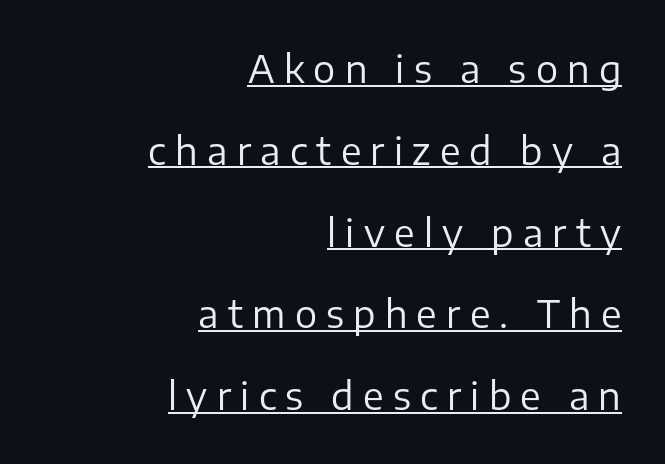
Unbolded letterforms with no extra heft. Descenders here cross a horizontal rule under the line. Leading is clearly above the norm, producing a sparse column. The paragraph shown leans on its right margin. The font's upright variant was chosen for this text. Loose tracking; the words dissolve into strings of separated letters.
